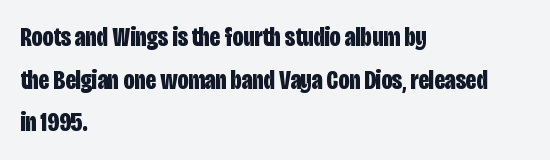
Typesetter's note: full bold, strokes at maximum text heaviness. Compared with typical paragraphs, the rows here are spaced about the same. Layout note: lines flush left. The passage shown is not underscored anywhere.
